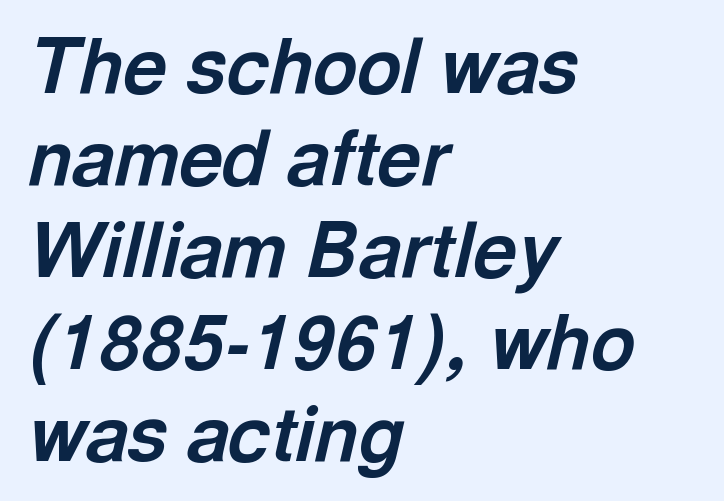
The image shows 76 px bold type, italic (leaning right); set left-aligned, line spacing 1.21x, normal letter spacing, not underlined; a medium x-height.
